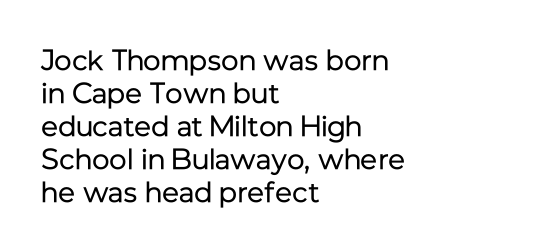
Summary of vertical rhythm: compact, with narrow interline spacing. Do the letters lean? They stand straight. How are the letters spaced? Ordinarily, with no added tracking. The compositor pushed each line to the left boundary.
